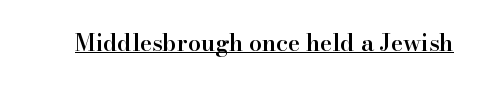
Q: Is the text bold? A: Semi-bold.
Q: Is the text italic (slanted)? A: No, it is upright.
Q: Is the text underlined? A: Yes.
Q: Is the spacing between letters normal or unusually wide? A: Normal.
